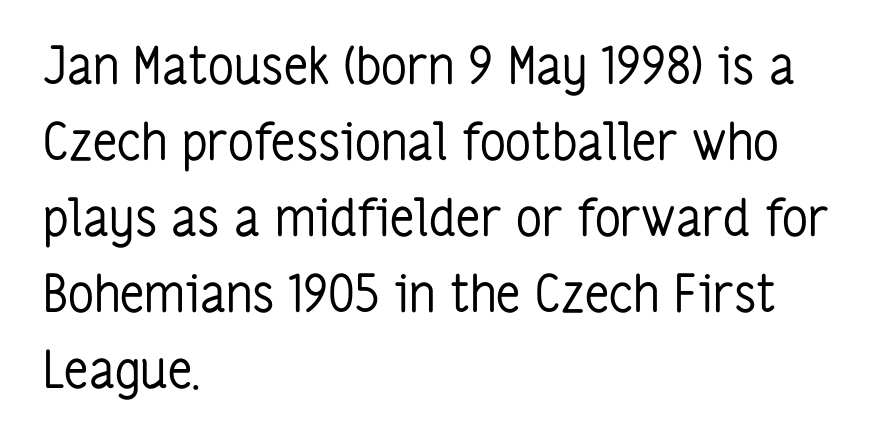
Q: Is the text bold? A: No.
Q: Is the text italic (slanted)? A: No, it is upright.
Q: Is the typeface a serif or a sans-serif typeface? A: Sans-serif.
Q: Is the text underlined? A: No.
Q: How is the paragraph aligned? A: Left-aligned.
Q: Is the spacing between letters normal or unusually wide? A: Normal.
Q: Is the spacing between lines tight, normal or loose? A: Normal.
Q: Width (condensed, normal, or wide)? A: Condensed.
Q: Stroke contrast? A: Low.
Q: x-height? A: Medium.
Q: Monospaced? A: No.
